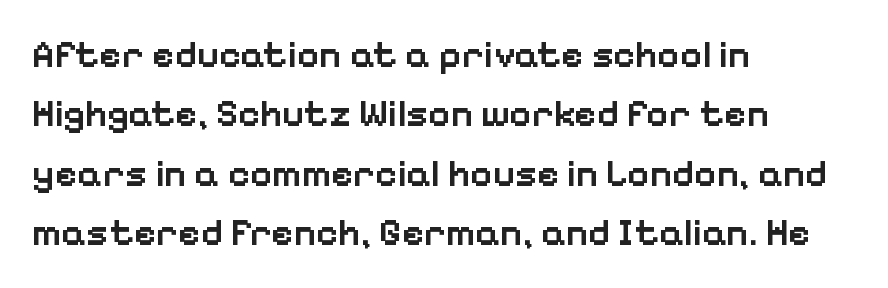
{"serif": "no", "italic": "no", "bold": "semi", "weight": "semibold", "width": "normal", "stroke_contrast": "low", "x_height": "medium", "monospaced": "no", "underline": "no", "align": "left", "line_spacing": "normal", "line_spacing_ratio": 1.56, "letter_spacing": "normal", "letter_spacing_em": 0.0, "glyph_px": 38}
